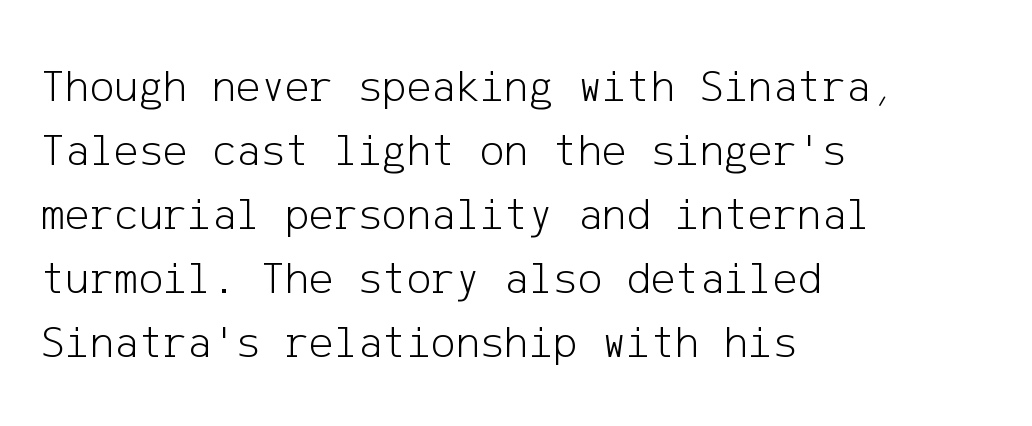
Q: Is the text bold? A: No.
Q: Is the text italic (slanted)? A: No, it is upright.
Q: Is the typeface a serif or a sans-serif typeface? A: Sans-serif.
Q: Is the text underlined? A: No.
Q: How is the paragraph aligned? A: Left-aligned.
Q: Is the spacing between letters normal or unusually wide? A: Normal.
Q: Is the spacing between lines tight, normal or loose? A: Normal.
Q: Width (condensed, normal, or wide)? A: Normal.
Q: Stroke contrast? A: Low.
Q: x-height? A: Medium.
